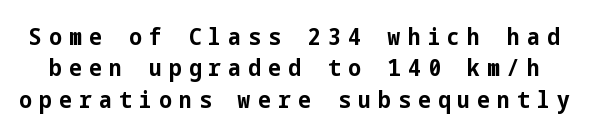
Q: Is the text bold? A: Yes.
Q: Is the text italic (slanted)? A: No, it is upright.
Q: Is the text underlined? A: No.
Q: Is the spacing between letters normal or unusually wide? A: Unusually wide.
Q: Is the spacing between lines tight, normal or loose? A: Normal.
